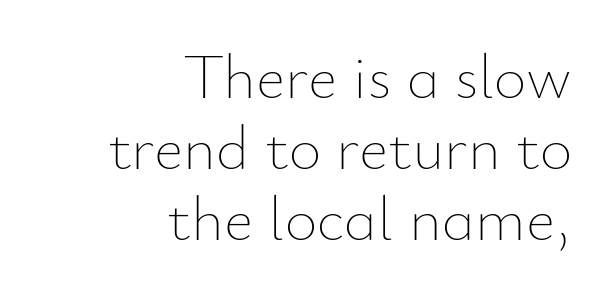
Q: Is the text bold? A: No.
Q: Is the text italic (slanted)? A: No, it is upright.
Q: Is the text underlined? A: No.
Q: How is the paragraph aligned? A: Right-aligned.
Q: Is the spacing between letters normal or unusually wide? A: Normal.
Q: Is the spacing between lines tight, normal or loose? A: Tight.
Q: Width (condensed, normal, or wide)? A: Normal.
Q: Stroke contrast? A: Low.
Q: x-height? A: Small.
Q: Monospaced? A: No.
